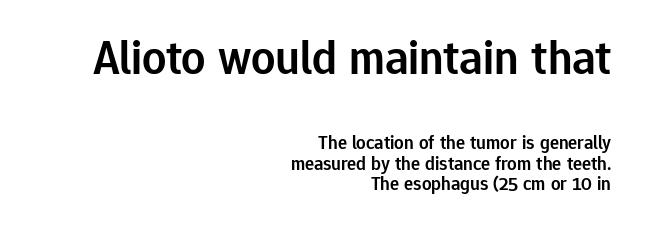
Q: Is the text bold? A: Semi-bold.
Q: Is the text italic (slanted)? A: No, it is upright.
Q: Is the typeface a serif or a sans-serif typeface? A: Sans-serif.
Q: Is the text underlined? A: No.
Q: How is the paragraph aligned? A: Right-aligned.
Q: Is the spacing between letters normal or unusually wide? A: Normal.
Q: Is the spacing between lines tight, normal or loose? A: Tight.
Q: Which block of text is set in a larger size, the first (top) or the second (bottom)? A: The first (top) one.
Q: Width (condensed, normal, or wide)? A: Normal.
Q: Stroke contrast? A: Low.
Q: x-height? A: Medium.
Q: Monospaced? A: No.
